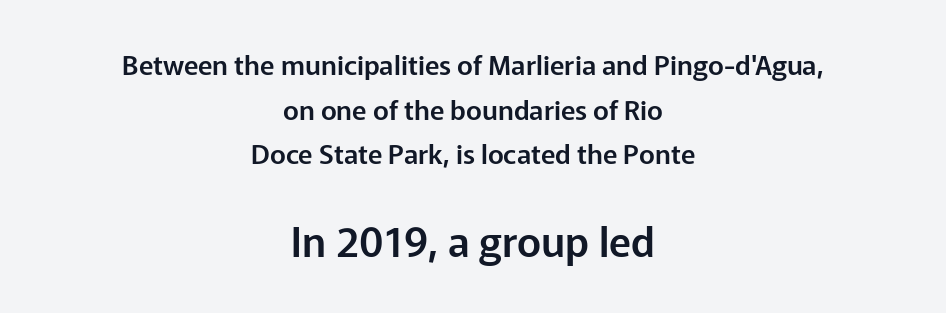
The image shows 41 px sans-serif type, upright; set centered, normal line spacing (1.65x), normal letter spacing, not underlined; the second (bottom) block is 1.52x larger; low stroke contrast and a medium x-height.
